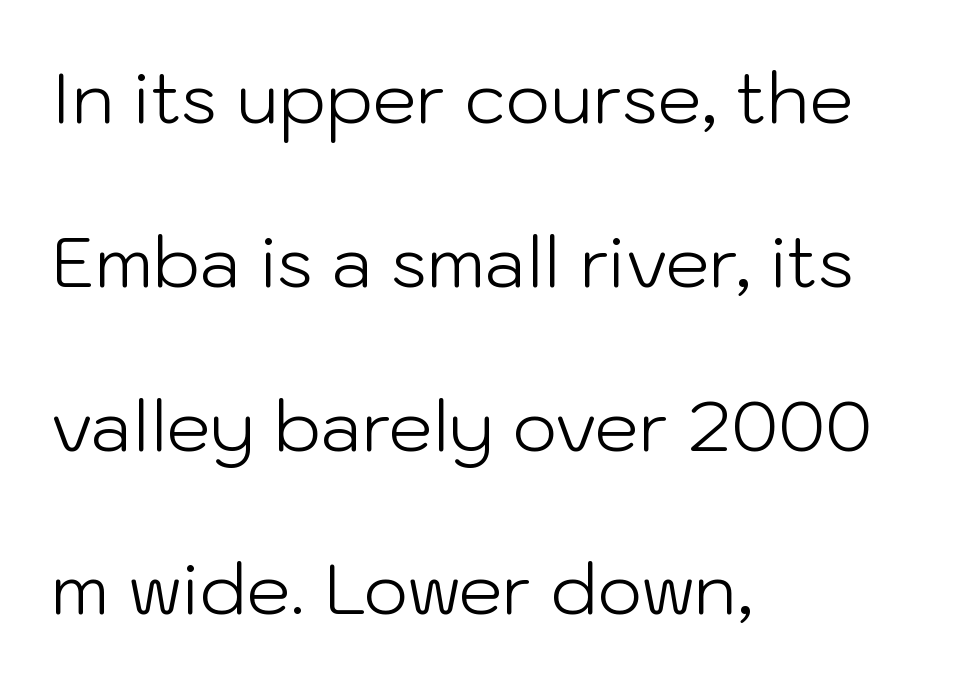
The image shows 70 px light sans-serif type, upright; set left-aligned, loose line spacing (2.34x), normal letter spacing, not underlined; low stroke contrast and a medium x-height.
